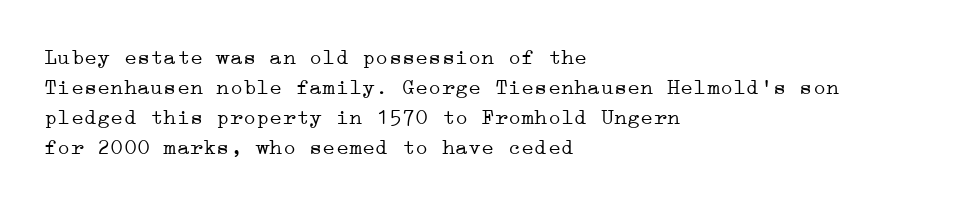
The image shows 22 px text type, upright; set left-aligned, normal line spacing (1.36x), normal letter spacing, not underlined.
